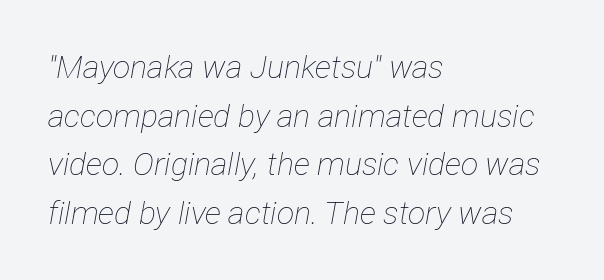
{"italic": "yes", "lean": "right", "slant_degrees": 12, "bold": "no", "weight": "thin", "width": "condensed", "stroke_contrast": "low", "x_height": "medium", "monospaced": "no", "underline": "no", "align": "left", "line_spacing": "normal", "line_spacing_ratio": 1.52, "letter_spacing": "normal", "letter_spacing_em": 0.0, "glyph_px": 32}
